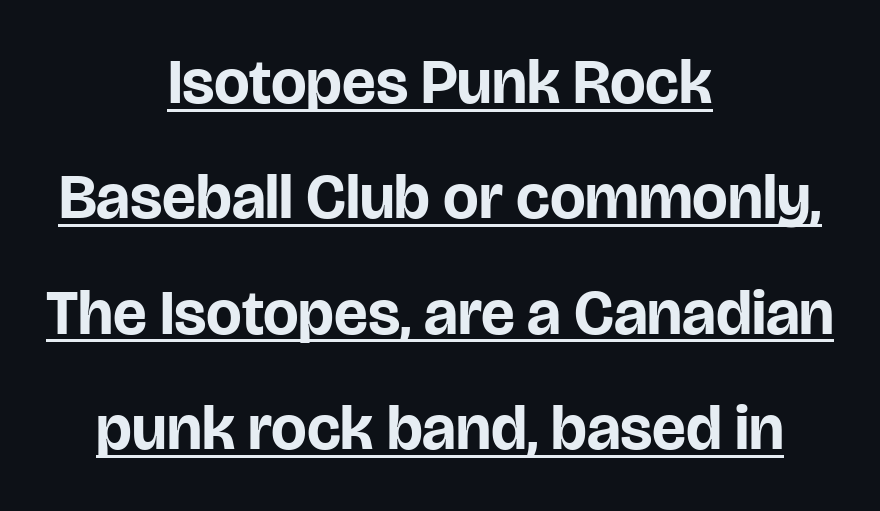
The designer went with a sans here, leaving each stem footless. These lines are rendered in a variable-pitch font. Looks like someone drew a line under every word here. Typeset on center — no edge is straight. Ascenders rise straight up at ninety degrees. Tracking here is standard; glyphs follow each other at the usual distance.
